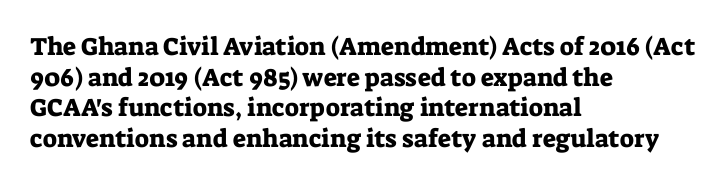
{"italic": "no", "underline": "no", "align": "left", "line_spacing_ratio": 1.23, "letter_spacing": "normal", "letter_spacing_em": 0.0, "glyph_px": 25}
